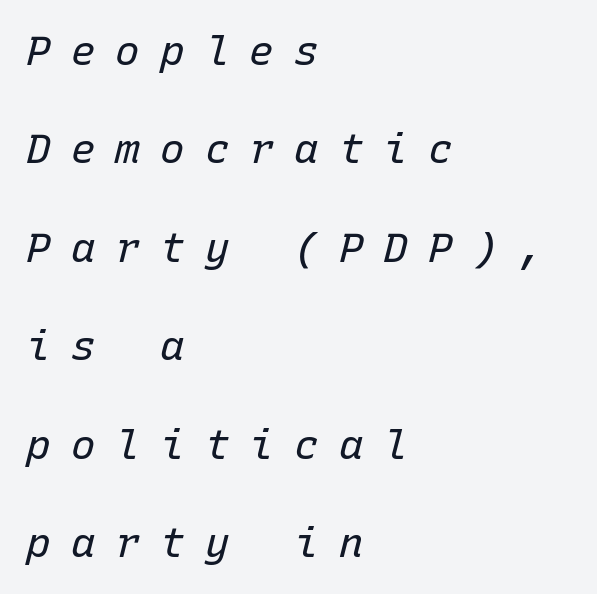
The image shows 41 px regular-weight type, italic (leaning right), monospaced; set left-aligned, loose line spacing (2.4x), unusually wide letter spacing (+0.49 em), not underlined; low stroke contrast and a medium x-height.
